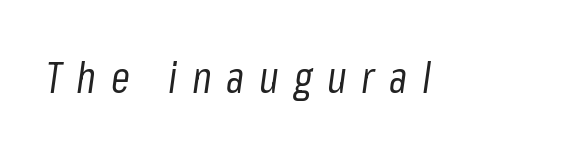
{"italic": "yes", "lean": "right", "slant_degrees": 8, "bold": "no", "weight": "regular", "width": "condensed", "stroke_contrast": "low", "x_height": "medium", "monospaced": "no", "underline": "no", "letter_spacing": "wide", "letter_spacing_em": 0.34, "glyph_px": 43}
